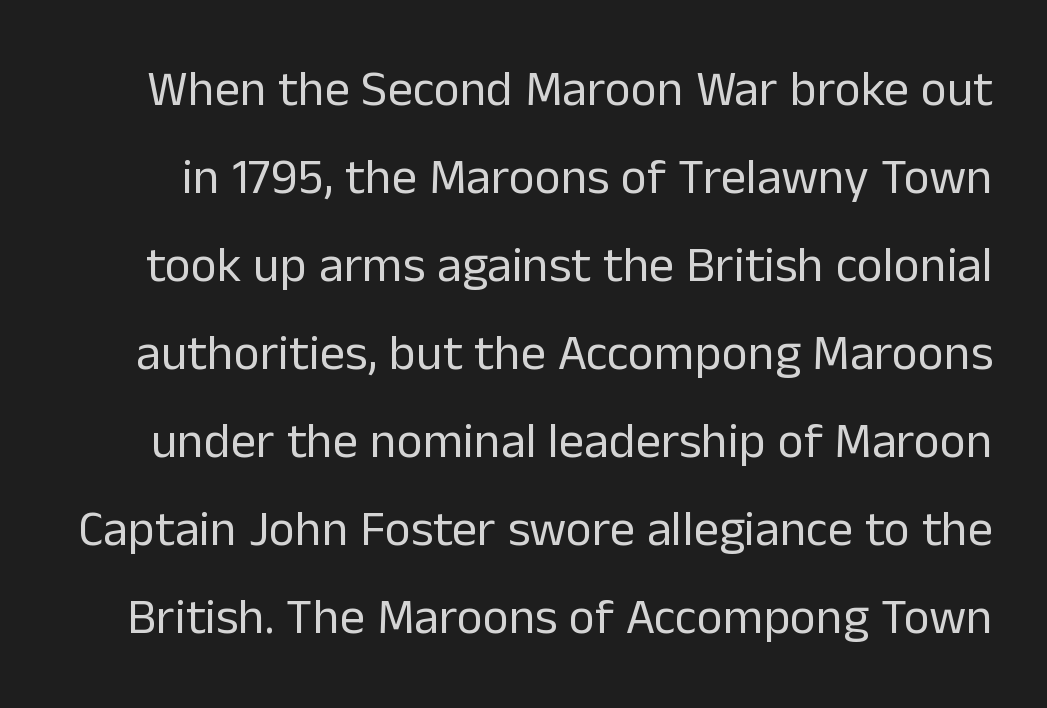
The letterforms sit at book weight or below. It's the straight-up-and-down kind of type. Check the space under the baseline: it is left empty. This sample uses plain, unmodified letter spacing. The glyphs in this specimen are sans serif.
